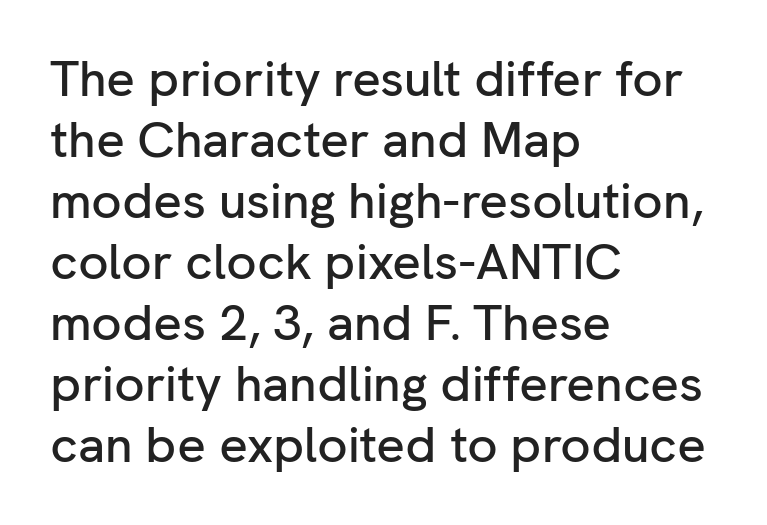
The image shows 50 px sans-serif type, upright; set left-aligned, line spacing 1.22x, normal letter spacing, not underlined; low stroke contrast and a medium x-height.
